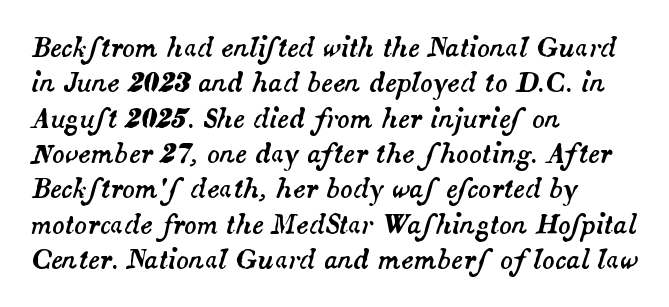
The image shows 26 px text type, italic (leaning right); set left-aligned, normal line spacing (1.36x), normal letter spacing, not underlined.
